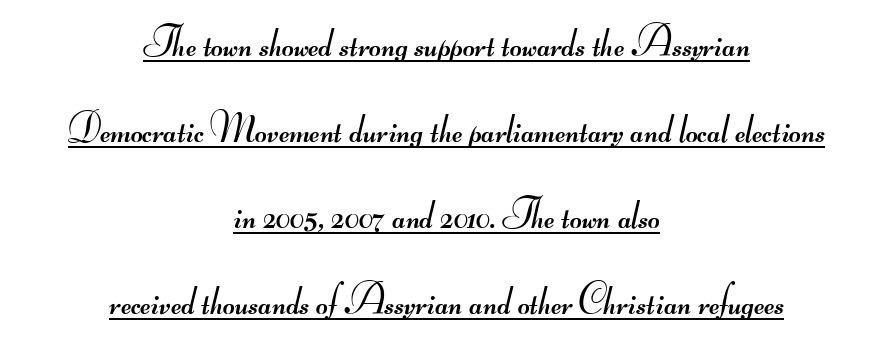
The image shows 41 px regular-weight, wide sans-serif type; set centered, loose line spacing (2.1x), normal letter spacing, underlined; medium stroke contrast.
